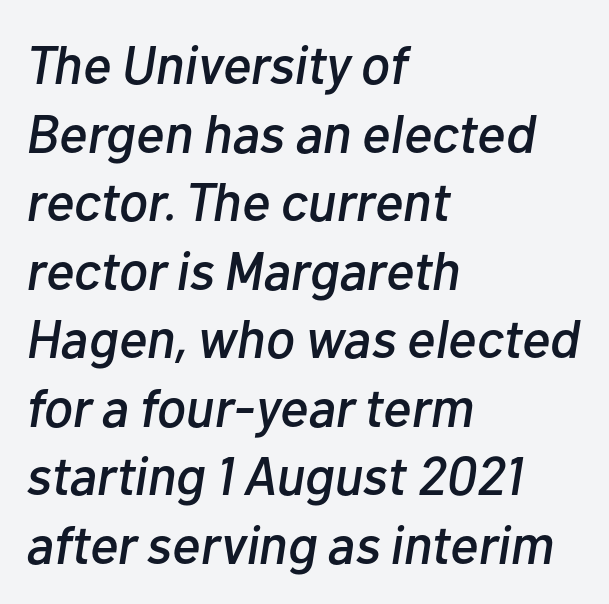
The image shows 54 px text type, italic (leaning right); set left-aligned, normal line spacing (1.27x), normal letter spacing, not underlined; low stroke contrast and a medium x-height.
